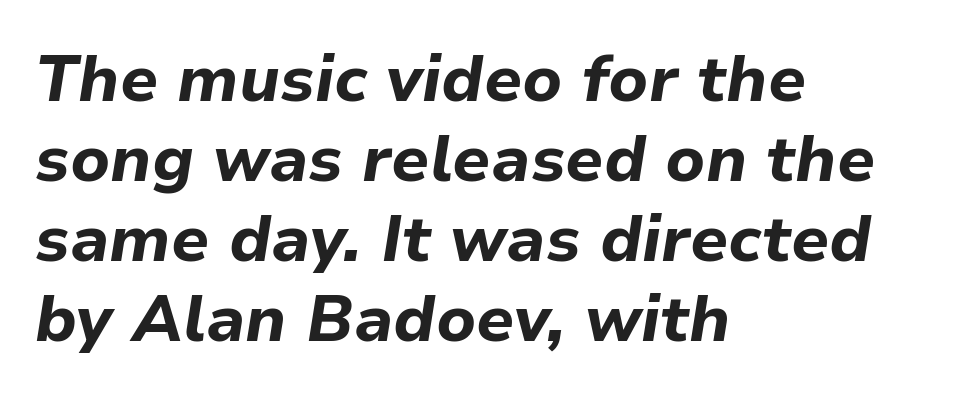
These lines keep a tight, regular rhythm from letter to letter. Line starts are locked; line ends wander. Notice how the stems are inclined rather than vertical — that's the hallmark of italics. Check under the words: just untouched page. The letters advance in unequal steps, a hallmark of proportional type.
